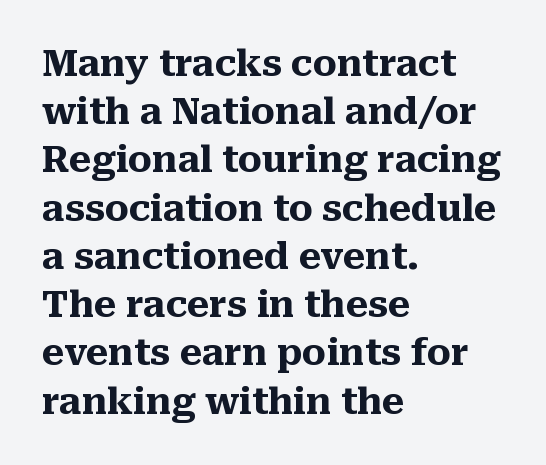
The area under the type is left untouched. Note: serifs present on the glyphs. Heavy-handed strokes throughout: this text is bold. The passage is arranged the way most books set body copy — flush left. Ordinary non-slanted type is in use.
